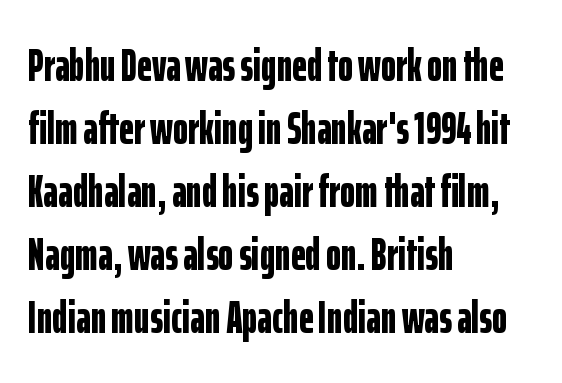
{"serif": "no", "italic": "no", "bold": "yes", "weight": "bold", "width": "condensed", "stroke_contrast": "low", "x_height": "medium", "monospaced": "no", "underline": "no", "align": "left", "line_spacing": "normal", "line_spacing_ratio": 1.37, "letter_spacing": "normal", "letter_spacing_em": 0.0, "glyph_px": 46}
